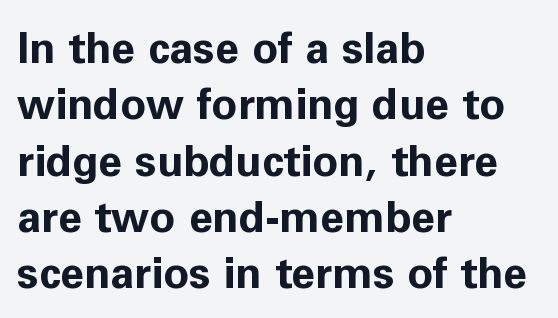
Q: Is the text bold? A: Yes.
Q: Is the text italic (slanted)? A: No, it is upright.
Q: Is the typeface a serif or a sans-serif typeface? A: Sans-serif.
Q: Is the text underlined? A: No.
Q: How is the paragraph aligned? A: Left-aligned.
Q: Is the spacing between letters normal or unusually wide? A: Normal.
Q: Is the spacing between lines tight, normal or loose? A: Normal.
Q: Width (condensed, normal, or wide)? A: Normal.
Q: Stroke contrast? A: Low.
Q: x-height? A: Medium.
Q: Monospaced? A: No.
